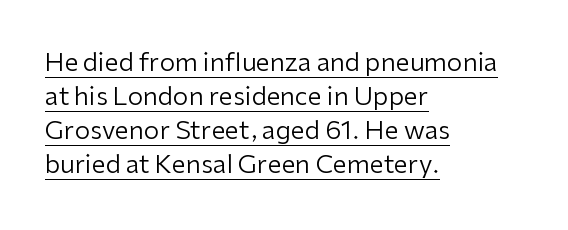
Q: Is the text bold? A: No.
Q: Is the text italic (slanted)? A: No, it is upright.
Q: Is the text underlined? A: Yes.
Q: How is the paragraph aligned? A: Left-aligned.
Q: Is the spacing between letters normal or unusually wide? A: Normal.
Q: Is the spacing between lines tight, normal or loose? A: Normal.
